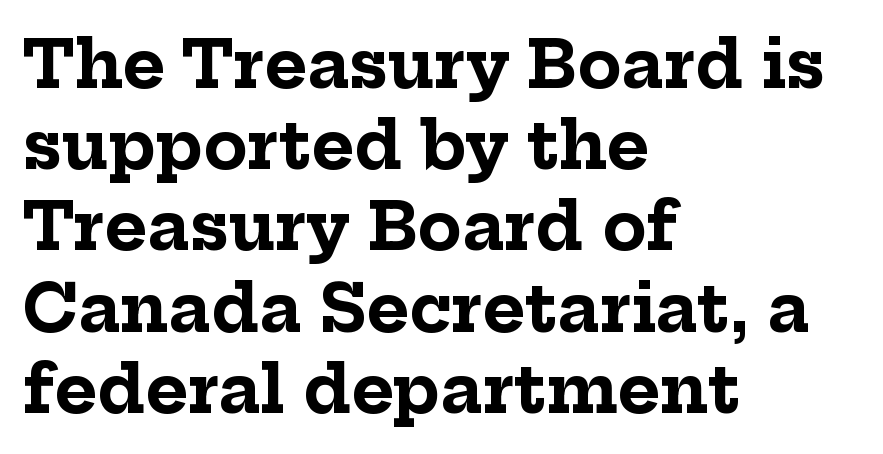
A typesetter would call this proportional, since set widths differ per character. Descenders hang freely into open space. The line-height multiplier appears to be the usual default. The strokes are fattened all the way to bold. The lines are quadded left. The specimen reads as upright at a glance.
